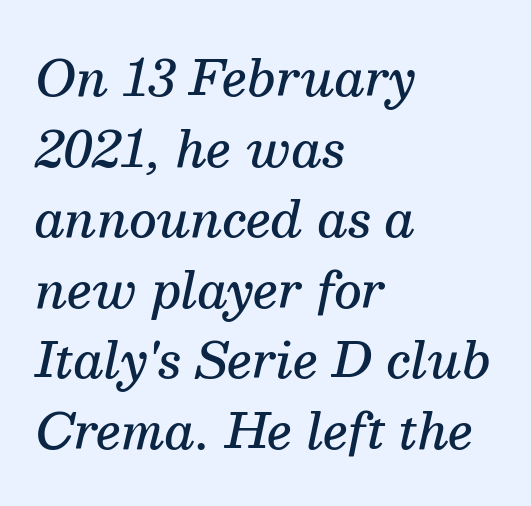
The image shows 48 px semibold serif type, italic (leaning right); set left-aligned, normal line spacing (1.47x), normal letter spacing, not underlined; medium stroke contrast and a medium x-height.
